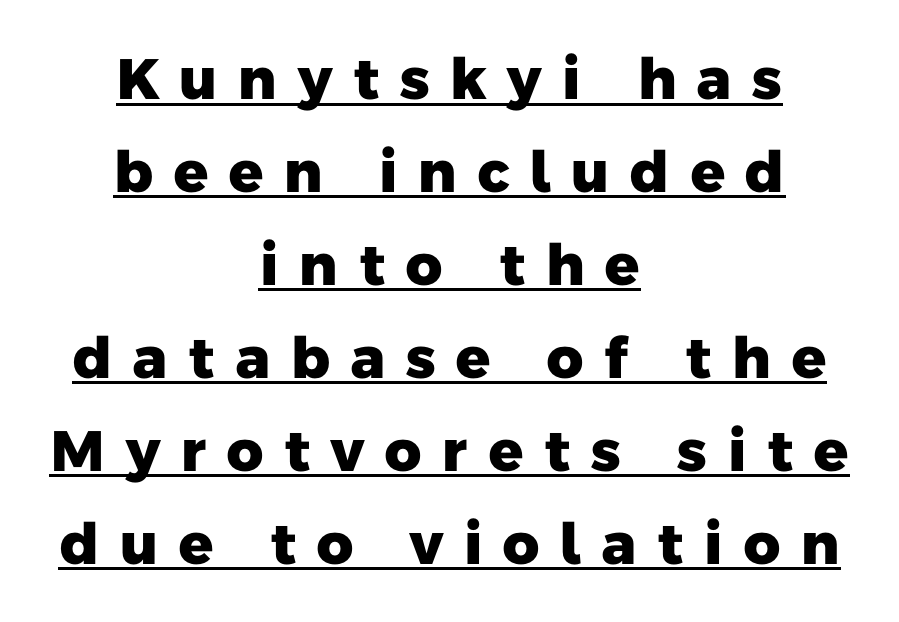
Q: Is the text bold? A: Yes.
Q: Is the typeface a serif or a sans-serif typeface? A: Sans-serif.
Q: Is the text underlined? A: Yes.
Q: How is the paragraph aligned? A: Centered.
Q: Is the spacing between letters normal or unusually wide? A: Unusually wide.
Q: Is the spacing between lines tight, normal or loose? A: Normal.
Q: Width (condensed, normal, or wide)? A: Normal.
Q: Stroke contrast? A: Low.
Q: x-height? A: Medium.
Q: Monospaced? A: No.
